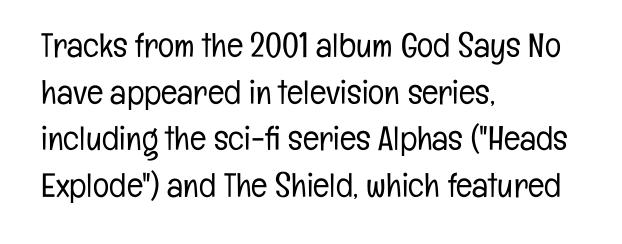
Lines of text with bare space underneath. Line spacing here is normal. Here the designer chose a conventional face with non-uniform glyph widths. The letterforms sit at book weight or below. The lines in this sample share a left origin and differ only in where they stop.
